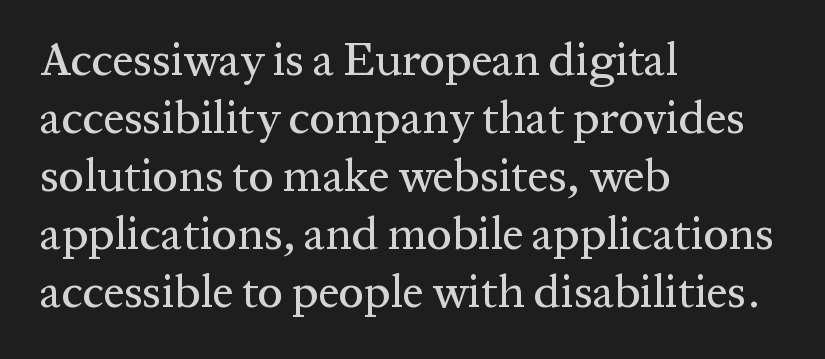
Italic: no, the glyphs are upright roman. In CSS terms this would be text-align: left. To sum up the face: it has serifs. Does the leading feel generous? No, just average.
